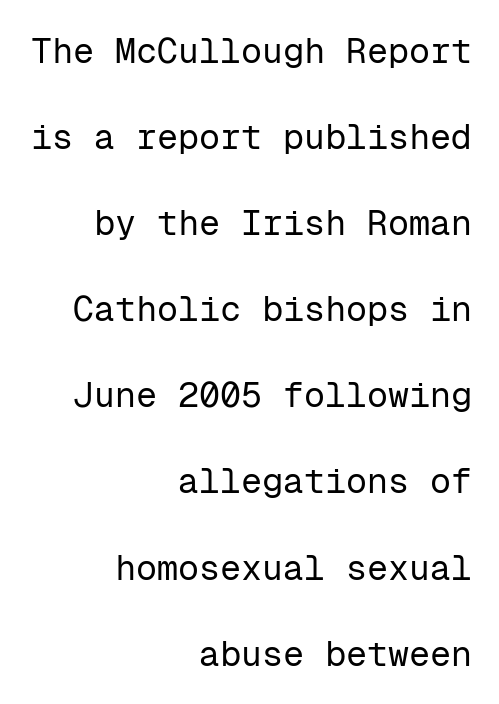
{"serif": "no", "italic": "no", "bold": "no", "weight": "regular", "width": "normal", "stroke_contrast": "low", "x_height": "medium", "monospaced": "yes", "underline": "no", "align": "right", "line_spacing": "loose", "line_spacing_ratio": 2.46, "letter_spacing": "normal", "letter_spacing_em": 0.0, "glyph_px": 35}
